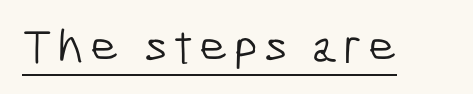
The face used here is proportionally spaced, like ordinary book or web type. These characters rest on top of a visible drawn line. In terms of letterform style, serifs are entirely absent. The font is comparable to plain body text, perhaps lighter.
